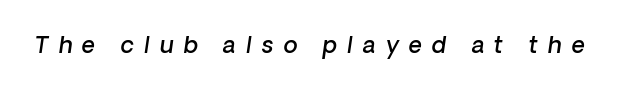
Q: Is the text bold? A: Semi-bold.
Q: Is the text underlined? A: No.
Q: Is the spacing between letters normal or unusually wide? A: Unusually wide.
